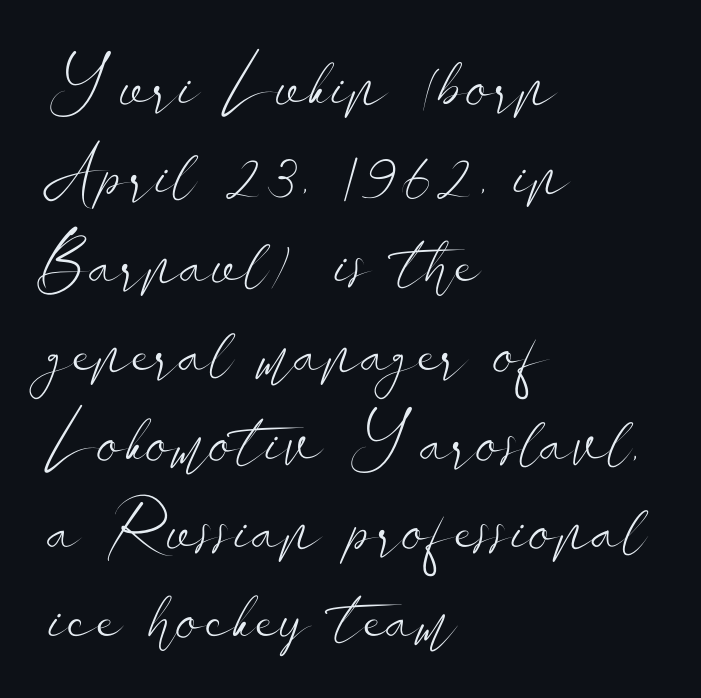
The image shows 70 px light, wide sans-serif type; set left-aligned, normal line spacing (1.27x), normal letter spacing, not underlined; low stroke contrast and a small x-height.
